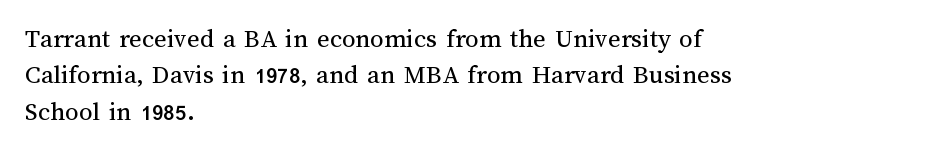
Q: Is the text bold? A: No.
Q: Is the text italic (slanted)? A: No, it is upright.
Q: Is the text underlined? A: No.
Q: How is the paragraph aligned? A: Left-aligned.
Q: Is the spacing between letters normal or unusually wide? A: Normal.
Q: Is the spacing between lines tight, normal or loose? A: Normal.
